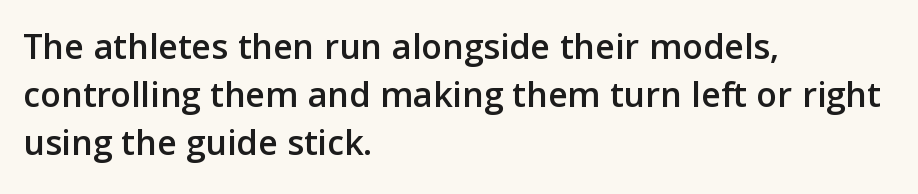
Is the letter spacing exaggerated? No — it looks like the ordinary default. The rendering uses natural spacing where letterforms have individual widths. Posture: upright roman. Summary of vertical rhythm: regular, with standard interline spacing. Notice how the passage keeps a crisp vertical edge on the left only.
